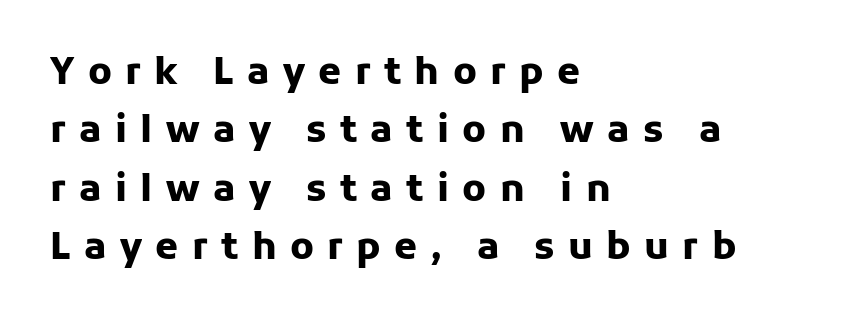
A normal amount of white space separates one row of letters from the next. Nope, no serifs anywhere on these letters. Has an underline been added? It has not. How are the letters spaced? Widely, with obvious added tracking.
